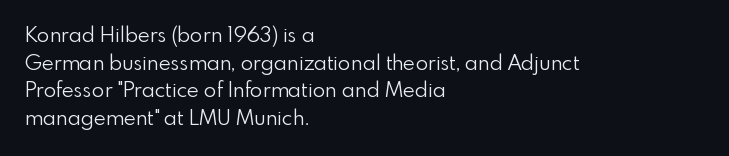
{"italic": "no", "bold": "no", "underline": "no", "align": "left", "line_spacing": "normal", "line_spacing_ratio": 1.32, "letter_spacing": "normal", "letter_spacing_em": 0.0, "glyph_px": 21}
